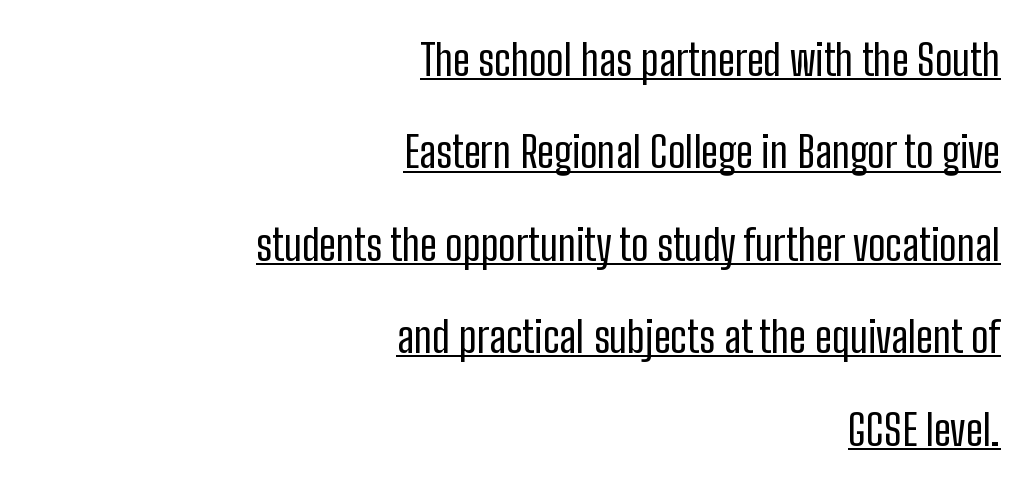
The letters look calm and open, with moderate or lighter stems. The paragraph shown leans on its right margin. Tracking here is standard; glyphs follow each other at the usual distance. Vertical strokes here are truly vertical. The passage shown is typed in a proportional face where columns would drift.
